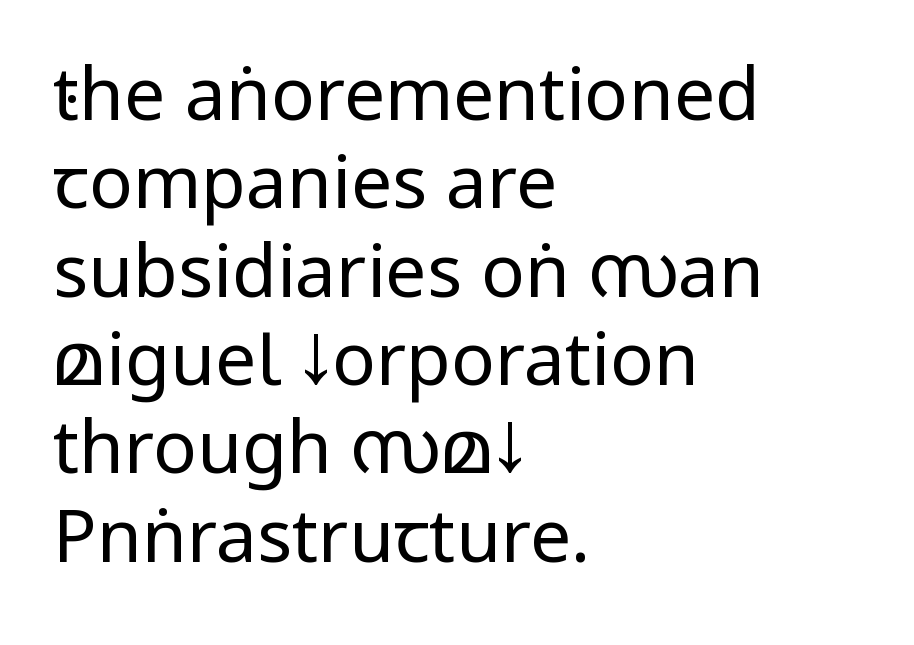
Q: Is the text bold? A: No.
Q: Is the text italic (slanted)? A: No, it is upright.
Q: Is the typeface a serif or a sans-serif typeface? A: Sans-serif.
Q: Is the text underlined? A: No.
Q: How is the paragraph aligned? A: Left-aligned.
Q: Is the spacing between letters normal or unusually wide? A: Normal.
Q: Width (condensed, normal, or wide)? A: Condensed.
Q: Stroke contrast? A: Low.
Q: x-height? A: Large.
Q: Monospaced? A: No.
